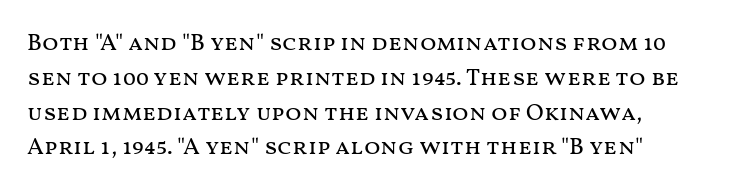
The image shows 24 px text type, upright; set left-aligned, normal line spacing (1.45x), normal letter spacing, not underlined.
